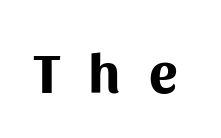
Glyph-to-glyph distance is far greater than everyday printed text. Italic: no, the glyphs are upright roman. These lines are composed in type without serifs. Note the varied advance widths — an 'i' is clearly narrower than an 'm'. Descender tails drop into unmarked territory. Strong, thick strokes mark this as bold type.
